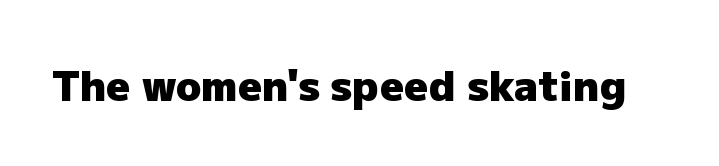
The image shows 42 px heavy sans-serif type, upright; set normal letter spacing, not underlined; low stroke contrast and a medium x-height.
